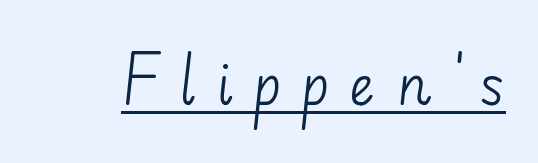
The lettering is marked with a stroke running underneath it. Looks like regular typesetting: each glyph gets only the width it needs. A sans-serif font was chosen for this passage. The passage shown is not bold in any degree.
